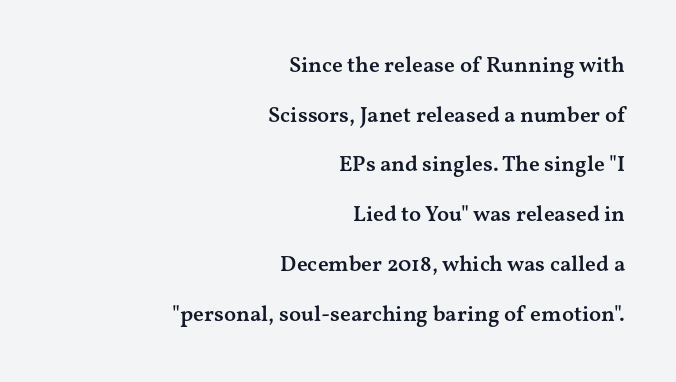
Ascenders rise straight up at ninety degrees. Short note: letters normally spaced. A bare baseline throughout the passage. Each new line begins a long way beneath the previous one. A semibold gives these letters moderate extra thickness, short of bold. One-word summary of the alignment: right.
